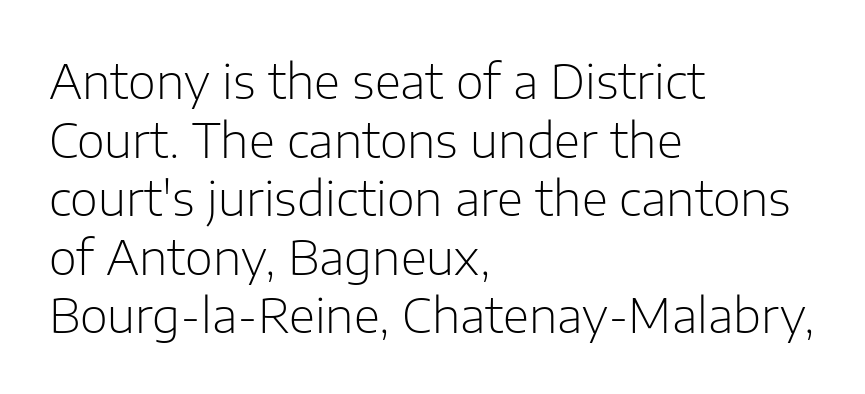
The image shows 48 px light sans-serif type, upright; set left-aligned, line spacing 1.22x, normal letter spacing, not underlined; low stroke contrast and a medium x-height.
